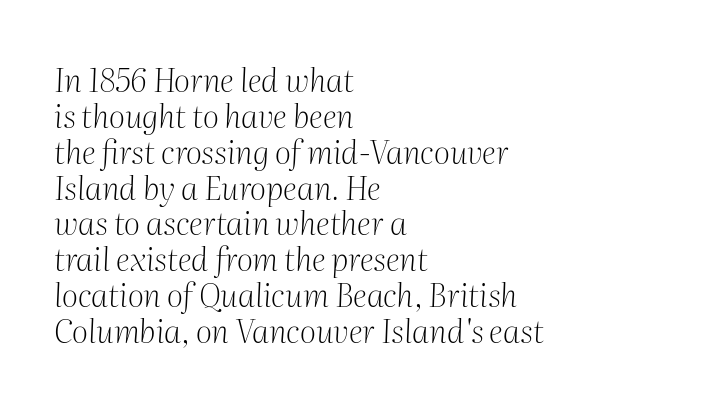
Unmarked baselines from the first word to the last. Students, note that the glyphs here touch the page at normal intervals. Summary of weight: not heavy and not bold. Think of a printed novel: that variable character pitch is what you see here.
